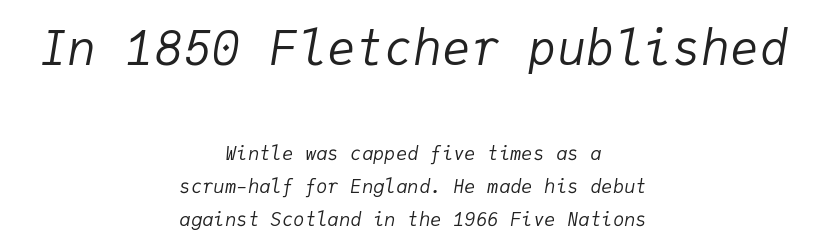
The image shows 48 px regular-weight type, italic (leaning right), monospaced; set centered, line spacing 1.74x, normal letter spacing, not underlined; the first (top) block is 2.53x larger; low stroke contrast and a medium x-height.
